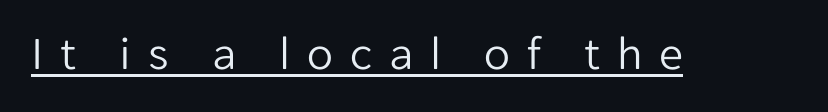
Is the type heavy? It reads as light-to-regular instead. Unlike a traditional serif, this face leaves its strokes unadorned. The tracking reads as deliberately expanded to a designer's eye. Is this a fixed-width face? No — the glyphs have proportional, varying widths.
